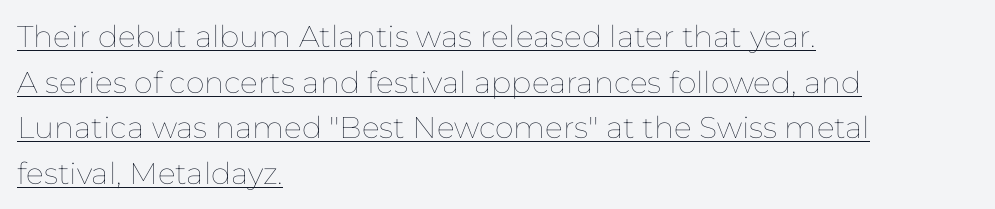
The image shows 30 px thin type, upright; set left-aligned, normal line spacing (1.52x), normal letter spacing, underlined; low stroke contrast and a medium x-height.
